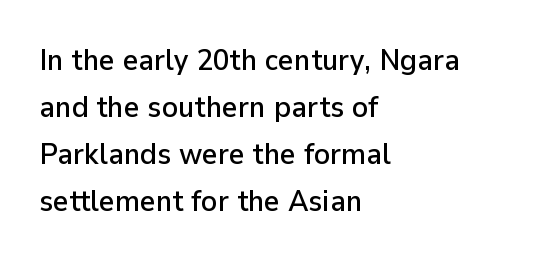
The image shows 30 px sans-serif type, upright; set left-aligned, normal line spacing (1.57x), normal letter spacing, not underlined; low stroke contrast and a medium x-height.
